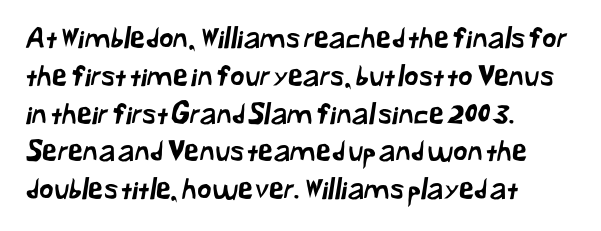
Does the leading feel generous? No, just average. One-word summary of the alignment: left. No extra tracking has been applied to these lines. This rendering employs a face without finishing strokes, i.e., a sans-serif.
